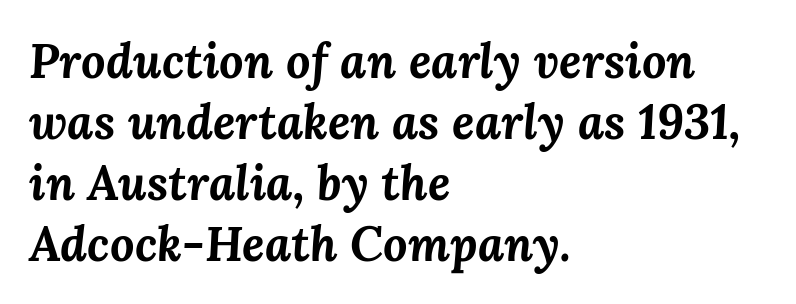
{"italic": "yes", "lean": "right", "slant_degrees": 3, "bold": "yes", "weight": "bold", "width": "normal", "stroke_contrast": "medium", "x_height": "medium", "monospaced": "no", "underline": "no", "align": "left", "line_spacing": "normal", "line_spacing_ratio": 1.27, "letter_spacing": "normal", "letter_spacing_em": 0.0, "glyph_px": 48}
